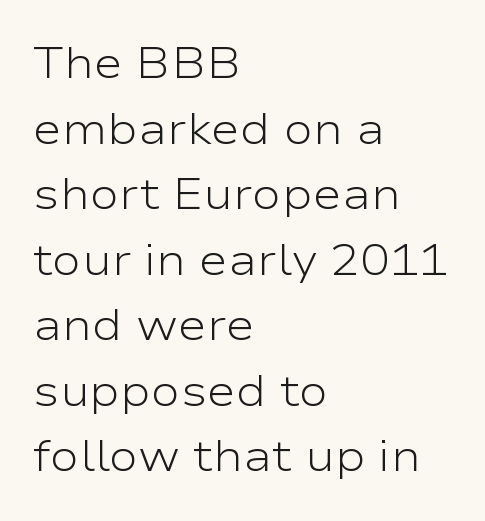
The image shows 44 px light, wide sans-serif type, upright; set left-aligned, normal line spacing (1.49x), normal letter spacing, not underlined; low stroke contrast and a medium x-height.
